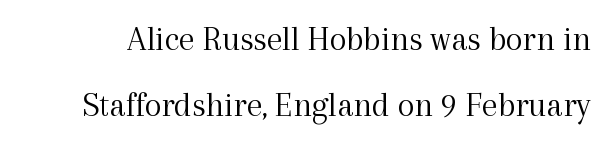
{"serif": "yes", "italic": "no", "bold": "no", "weight": "light", "width": "normal", "x_height": "medium", "monospaced": "no", "underline": "no", "line_spacing": "loose", "line_spacing_ratio": 1.9, "letter_spacing": "normal", "letter_spacing_em": 0.0, "glyph_px": 35}
